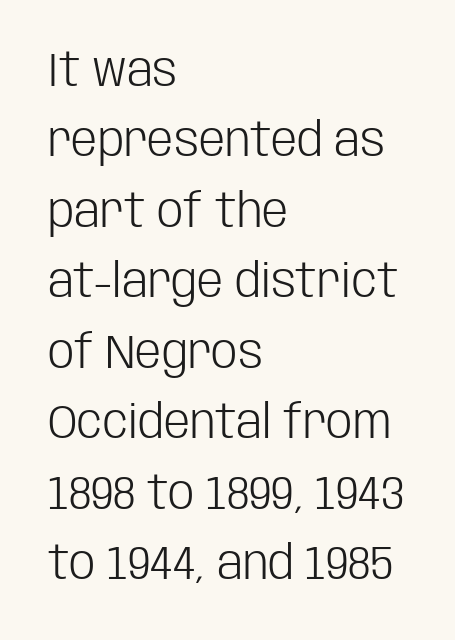
The image shows 47 px light, condensed sans-serif type, upright; set left-aligned, normal line spacing (1.5x), normal letter spacing, not underlined; low stroke contrast and a large x-height.
